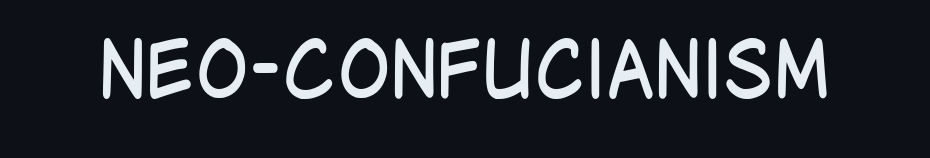
Q: Is the text bold? A: No.
Q: Is the text italic (slanted)? A: No, it is upright.
Q: Is the typeface a serif or a sans-serif typeface? A: Sans-serif.
Q: Is the text underlined? A: No.
Q: Is the spacing between letters normal or unusually wide? A: Normal.
Q: Width (condensed, normal, or wide)? A: Condensed.
Q: Stroke contrast? A: Low.
Q: x-height? A: Large.
Q: Monospaced? A: No.
